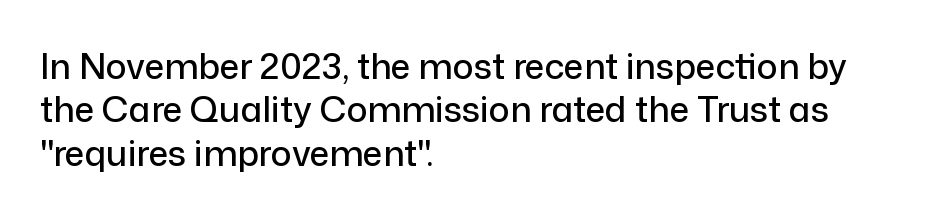
Q: Is the text italic (slanted)? A: No, it is upright.
Q: Is the typeface a serif or a sans-serif typeface? A: Sans-serif.
Q: Is the text underlined? A: No.
Q: How is the paragraph aligned? A: Left-aligned.
Q: Is the spacing between letters normal or unusually wide? A: Normal.
Q: Width (condensed, normal, or wide)? A: Normal.
Q: Stroke contrast? A: Low.
Q: x-height? A: Medium.
Q: Monospaced? A: No.
